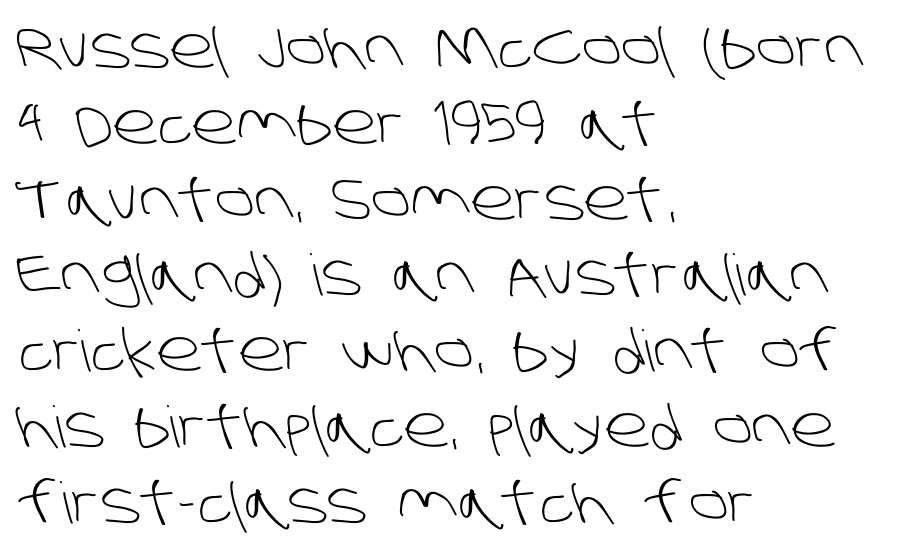
Q: Is the text bold? A: No.
Q: Is the typeface a serif or a sans-serif typeface? A: Sans-serif.
Q: Is the text underlined? A: No.
Q: How is the paragraph aligned? A: Left-aligned.
Q: Is the spacing between letters normal or unusually wide? A: Normal.
Q: Is the spacing between lines tight, normal or loose? A: Normal.
Q: Width (condensed, normal, or wide)? A: Normal.
Q: Stroke contrast? A: Low.
Q: x-height? A: Large.
Q: Monospaced? A: No.
